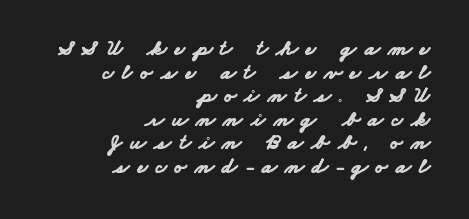
Line spacing here is tight. Summary of weight: heavy, a full bold. Line endings align vertically; line beginnings do not. In terms of letterspacing, this is a distinctly airy, spread setting. Type without underlining.
